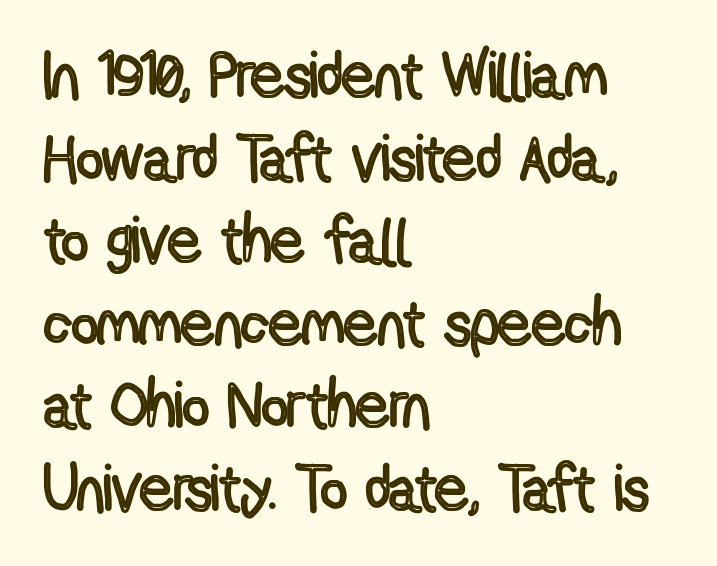
Q: Is the text italic (slanted)? A: No, it is upright.
Q: Is the text underlined? A: No.
Q: How is the paragraph aligned? A: Left-aligned.
Q: Is the spacing between letters normal or unusually wide? A: Normal.
Q: Is the spacing between lines tight, normal or loose? A: Normal.
Q: Width (condensed, normal, or wide)? A: Condensed.
Q: x-height? A: Medium.
Q: Monospaced? A: No.
